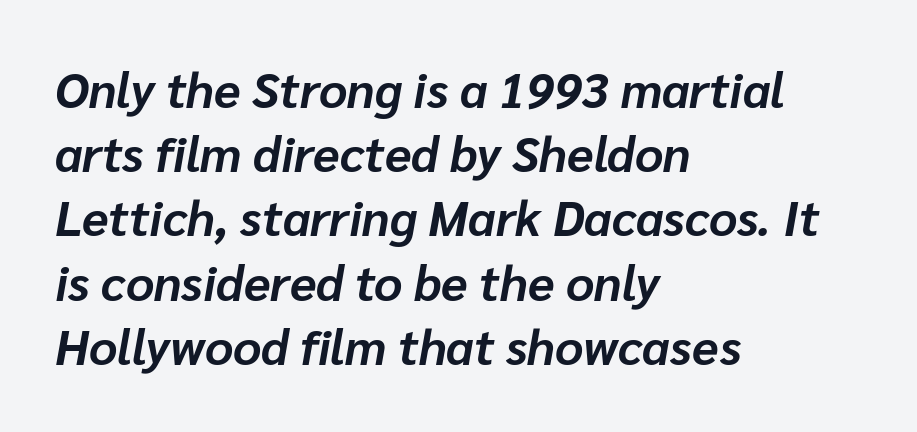
The image shows 49 px bold type, italic (leaning right); set left-aligned, normal line spacing (1.31x), normal letter spacing, not underlined; low stroke contrast and a medium x-height.
